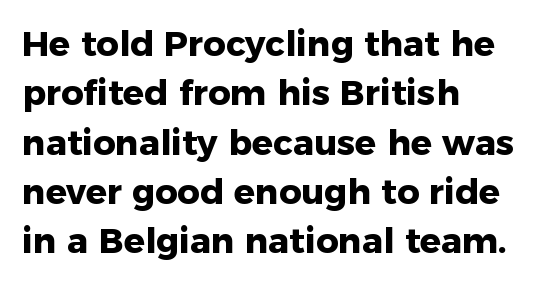
Q: Is the text bold? A: Yes.
Q: Is the text italic (slanted)? A: No, it is upright.
Q: Is the typeface a serif or a sans-serif typeface? A: Sans-serif.
Q: Is the text underlined? A: No.
Q: How is the paragraph aligned? A: Left-aligned.
Q: Is the spacing between letters normal or unusually wide? A: Normal.
Q: Is the spacing between lines tight, normal or loose? A: Normal.
Q: Width (condensed, normal, or wide)? A: Normal.
Q: Stroke contrast? A: Low.
Q: x-height? A: Medium.
Q: Monospaced? A: No.
